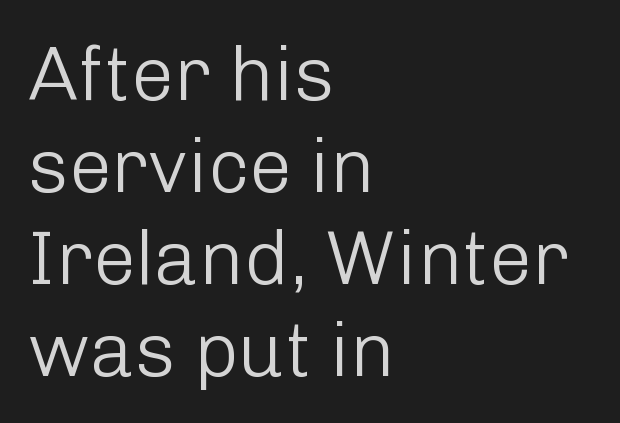
Unlike italic type, these characters show no tilt at all. Decoration check: the copy has no underline. No extra tracking has been applied to these lines. No extra ink here — the face is not bold. Proportional: the letters do not fall into vertical columns.
